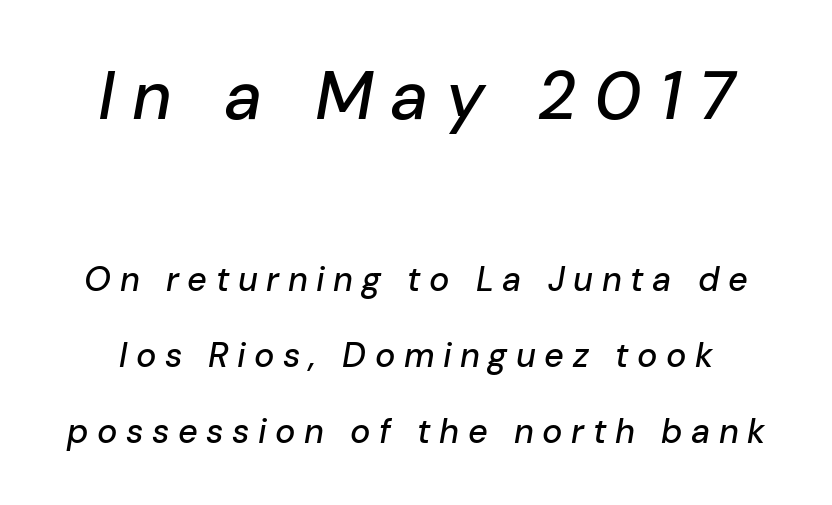
Q: Is the text italic (slanted)? A: Yes, it leans right by about 10 degrees.
Q: Is the text underlined? A: No.
Q: Is the spacing between letters normal or unusually wide? A: Unusually wide.
Q: Is the spacing between lines tight, normal or loose? A: Loose.
Q: Which block of text is set in a larger size, the first (top) or the second (bottom)? A: The first (top) one.
Q: Width (condensed, normal, or wide)? A: Normal.
Q: Stroke contrast? A: Low.
Q: x-height? A: Medium.
Q: Monospaced? A: No.
